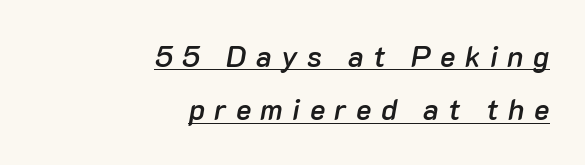
The glyphs have the mass of a demibold cut, below bold. Substantial extra tracking has been applied to these lines. Character widths vary here, with narrow letters taking less room than wide ones. This sample uses an oblique cut, with every glyph tilted off the vertical. Students, observe the line beneath the letters — that is underlining. Right-aligned paragraph, ragged on the left.
